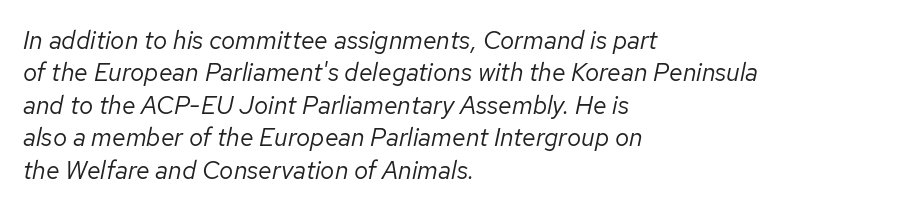
Q: Is the text bold? A: No.
Q: Is the text italic (slanted)? A: Yes, it leans right by about 12 degrees.
Q: Is the text underlined? A: No.
Q: How is the paragraph aligned? A: Left-aligned.
Q: Is the spacing between letters normal or unusually wide? A: Normal.
Q: Is the spacing between lines tight, normal or loose? A: Normal.
